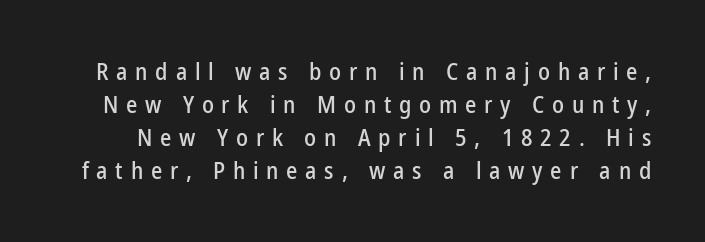
Q: Is the text italic (slanted)? A: No, it is upright.
Q: Is the text underlined? A: No.
Q: Is the spacing between letters normal or unusually wide? A: Unusually wide.
Q: Is the spacing between lines tight, normal or loose? A: Normal.
